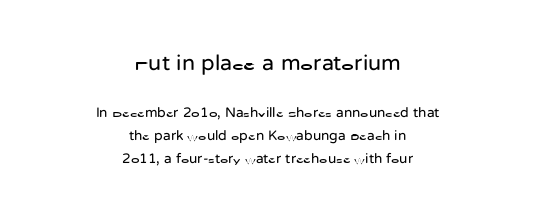
The image shows 22 px text type, upright; set centered, normal line spacing (1.64x), normal letter spacing, not underlined; the first (top) block is 1.57x larger.
